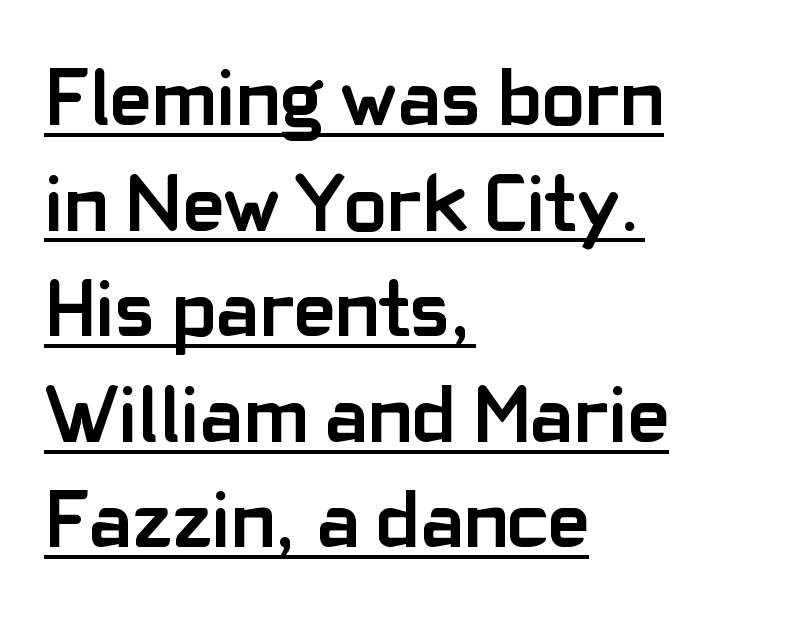
The image shows 80 px semibold sans-serif type, upright; set left-aligned, normal line spacing (1.32x), normal letter spacing, underlined; low stroke contrast and a medium x-height.
